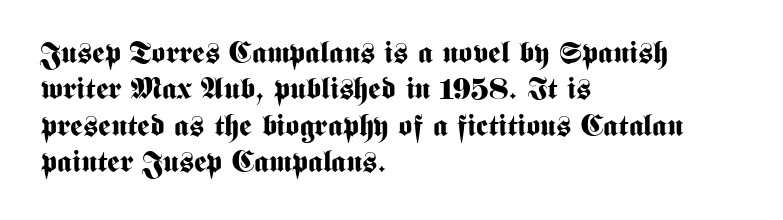
{"serif": "no", "italic": "no", "bold": "yes", "weight": "bold", "width": "condensed", "stroke_contrast": "medium", "x_height": "medium", "monospaced": "no", "underline": "no", "align": "left", "line_spacing_ratio": 1.21, "letter_spacing": "normal", "letter_spacing_em": 0.0, "glyph_px": 30}
